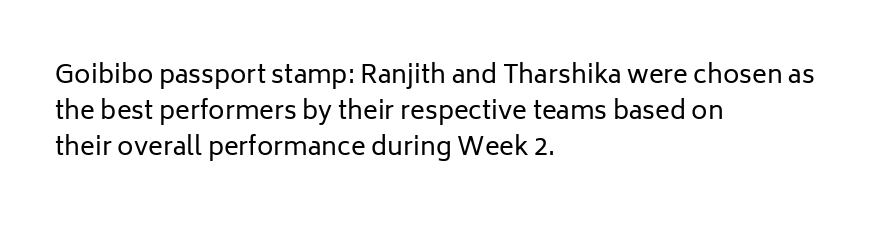
The image shows 25 px text type, upright; set left-aligned, normal line spacing (1.44x), normal letter spacing, not underlined.
